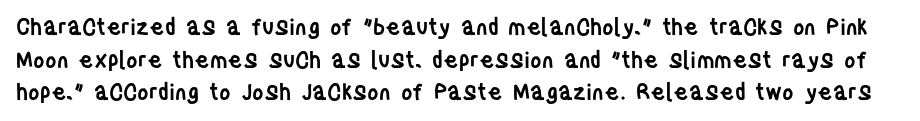
{"italic": "no", "bold": "semi", "underline": "no", "line_spacing": "normal", "line_spacing_ratio": 1.48, "letter_spacing": "normal", "letter_spacing_em": 0.0, "glyph_px": 22}
